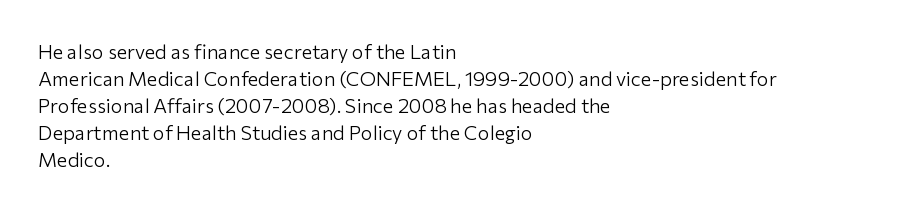
This sample uses an upright cut, with every glyph sitting square on the baseline. Reading down the column, the eye jumps a familiar distance to each next line. The horizontal fit of the characters is conventional and even. This is not heavy type; no bold has been used.
